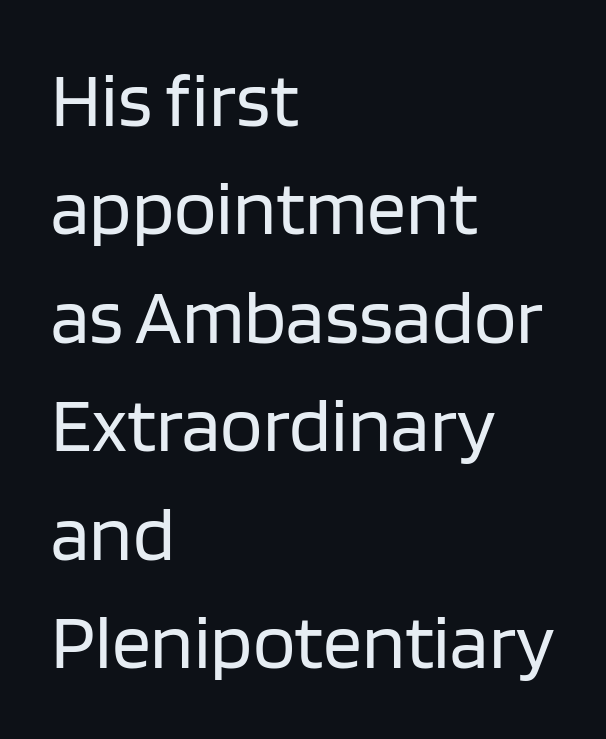
The image shows 78 px regular-weight sans-serif type, upright; set left-aligned, normal line spacing (1.39x), normal letter spacing, not underlined; low stroke contrast and a large x-height.
